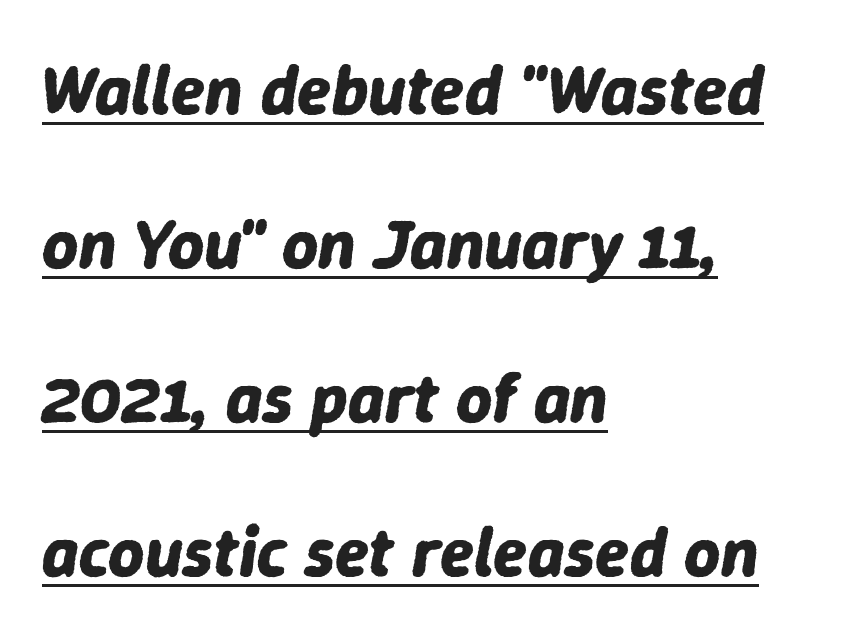
Q: Is the text bold? A: Yes.
Q: Is the text italic (slanted)? A: Yes, it leans right by about 9 degrees.
Q: Is the text underlined? A: Yes.
Q: How is the paragraph aligned? A: Left-aligned.
Q: Is the spacing between letters normal or unusually wide? A: Normal.
Q: Is the spacing between lines tight, normal or loose? A: Loose.
Q: Width (condensed, normal, or wide)? A: Normal.
Q: Stroke contrast? A: Low.
Q: x-height? A: Medium.
Q: Monospaced? A: No.
